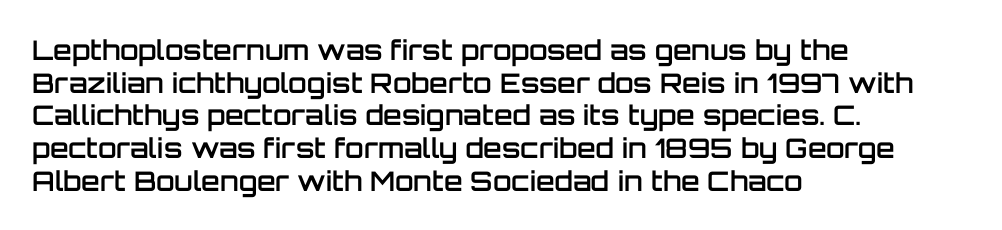
The image shows 27 px text type, upright; set left-aligned, line spacing 1.21x, normal letter spacing, not underlined.
